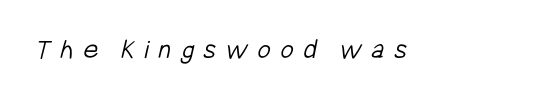
{"serif": "no", "bold": "no", "weight": "light", "width": "condensed", "stroke_contrast": "low", "x_height": "medium", "monospaced": "no", "underline": "no", "letter_spacing": "wide", "letter_spacing_em": 0.33, "glyph_px": 29}
